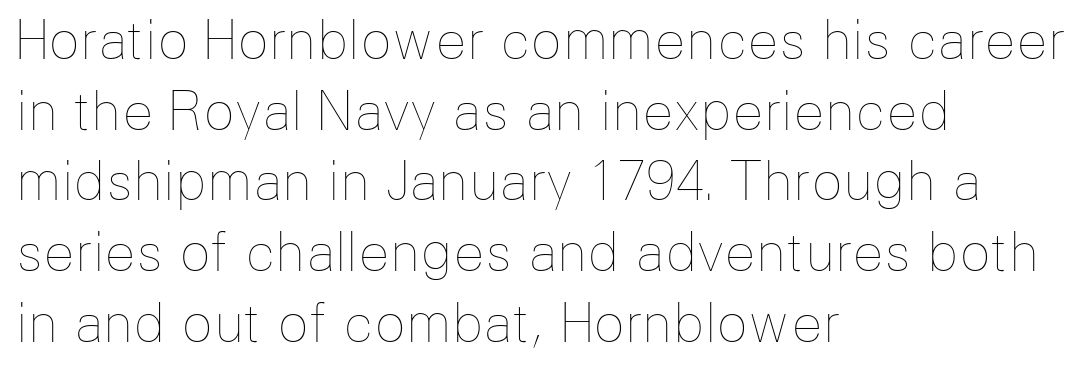
Q: Is the text bold? A: No.
Q: Is the text italic (slanted)? A: No, it is upright.
Q: Is the text underlined? A: No.
Q: How is the paragraph aligned? A: Left-aligned.
Q: Is the spacing between letters normal or unusually wide? A: Normal.
Q: Is the spacing between lines tight, normal or loose? A: Normal.
Q: Width (condensed, normal, or wide)? A: Normal.
Q: Stroke contrast? A: Low.
Q: x-height? A: Medium.
Q: Monospaced? A: No.
